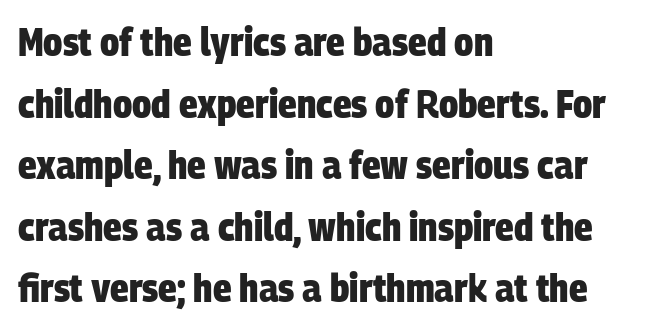
The image shows 39 px heavy, condensed sans-serif type; set left-aligned, normal line spacing (1.58x), normal letter spacing, not underlined; low stroke contrast and a large x-height.
